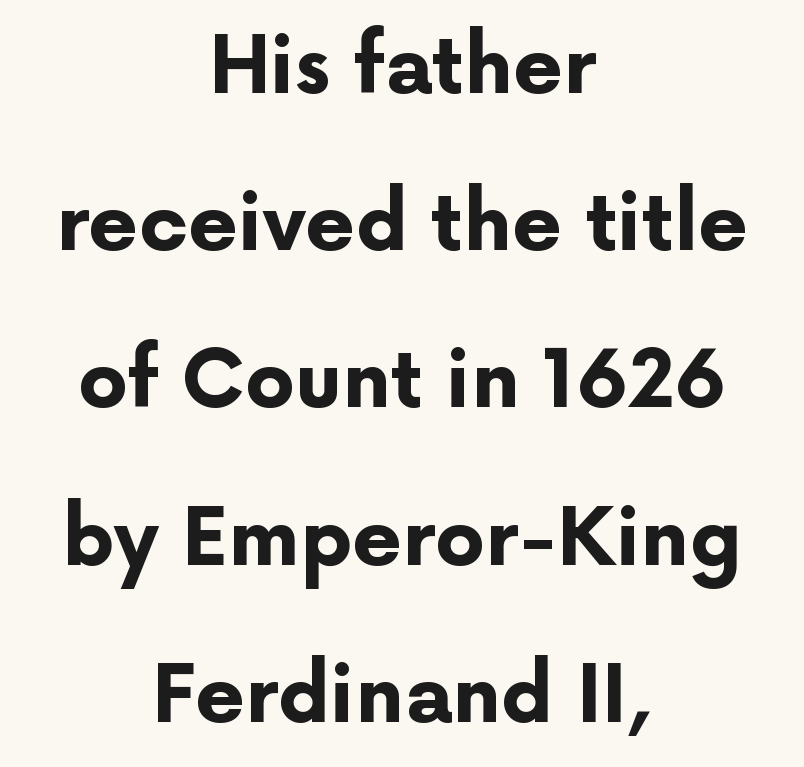
{"serif": "no", "italic": "no", "bold": "yes", "weight": "bold", "width": "normal", "stroke_contrast": "low", "x_height": "medium", "monospaced": "no", "underline": "no", "align": "center", "line_spacing": "loose", "line_spacing_ratio": 1.99, "letter_spacing": "normal", "letter_spacing_em": 0.0, "glyph_px": 79}
